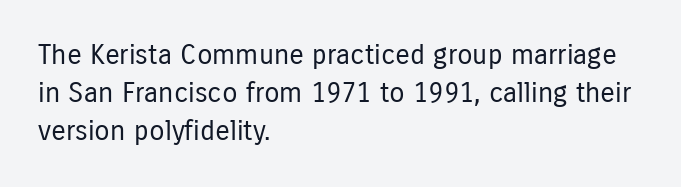
Typeset ragged right — the left edge is the straight one. Spacing verdict: proportional, widths tailored to each character. The typeface has the unassuming heft of standard copy or less. Every character sits straight up, as roman type does.
